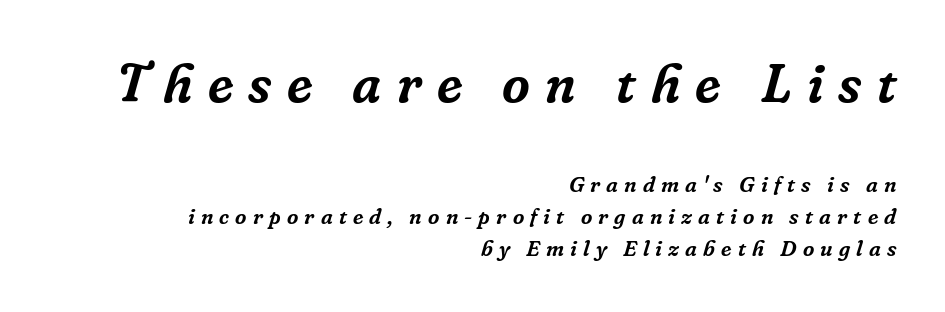
The image shows 54 px serif type, italic (leaning right); set right-aligned, normal line spacing (1.45x), unusually wide letter spacing (+0.28 em), not underlined; the first (top) block is 2.45x larger; low stroke contrast and a medium x-height.
